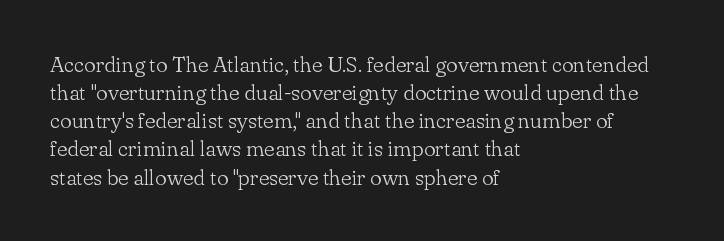
The image shows 22 px text type, upright; set left-aligned, normal line spacing (1.28x), normal letter spacing, not underlined.
